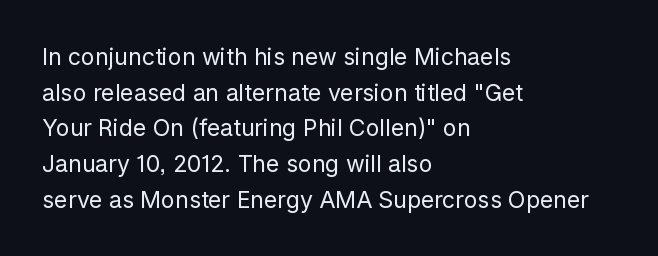
Q: Is the text bold? A: No.
Q: Is the text italic (slanted)? A: No, it is upright.
Q: Is the text underlined? A: No.
Q: How is the paragraph aligned? A: Left-aligned.
Q: Is the spacing between letters normal or unusually wide? A: Normal.
Q: Is the spacing between lines tight, normal or loose? A: Normal.
